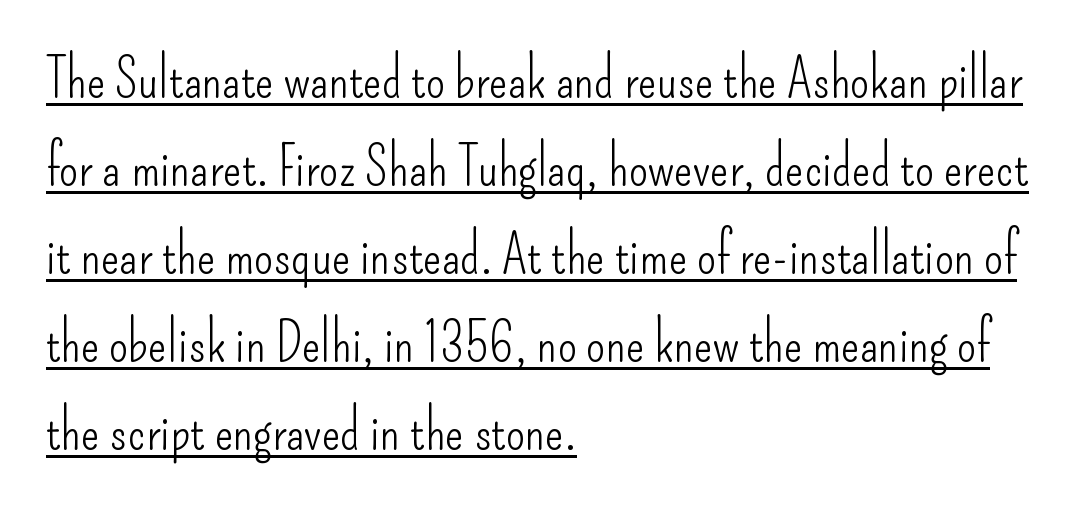
Vertical strokes here are truly vertical. Quick note: underline on. Here the glyphs are tracked normally, forming tight word shapes. The passage shown is typeset with a sans-serif family.
